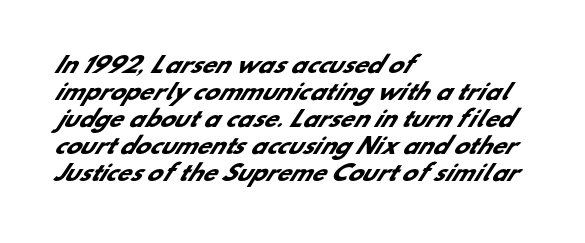
Q: Is the text bold? A: Yes.
Q: Is the text underlined? A: No.
Q: How is the paragraph aligned? A: Left-aligned.
Q: Is the spacing between letters normal or unusually wide? A: Normal.
